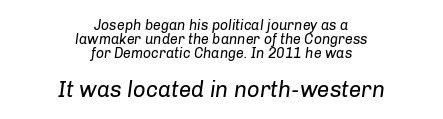
{"italic": "yes", "lean": "right", "slant_degrees": 8, "bold": "no", "underline": "no", "align": "center", "line_spacing": "tight", "line_spacing_ratio": 1.0, "letter_spacing": "normal", "letter_spacing_em": 0.0, "larger_block": "second", "size_ratio": 1.57, "glyph_px": 22}
